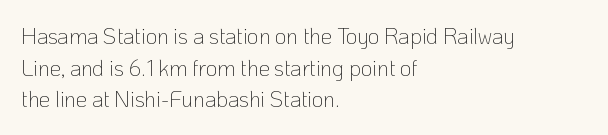
The image shows 22 px text type, upright; set left-aligned, normal line spacing (1.44x), normal letter spacing, not underlined.
